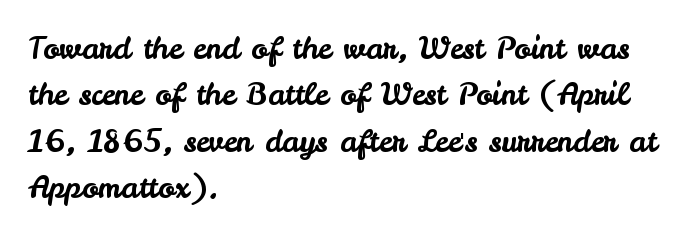
Q: Is the text italic (slanted)? A: Yes.
Q: Is the typeface a serif or a sans-serif typeface? A: Sans-serif.
Q: Is the text underlined? A: No.
Q: How is the paragraph aligned? A: Left-aligned.
Q: Is the spacing between letters normal or unusually wide? A: Normal.
Q: Is the spacing between lines tight, normal or loose? A: Normal.
Q: Width (condensed, normal, or wide)? A: Normal.
Q: Stroke contrast? A: Low.
Q: x-height? A: Small.
Q: Monospaced? A: No.
